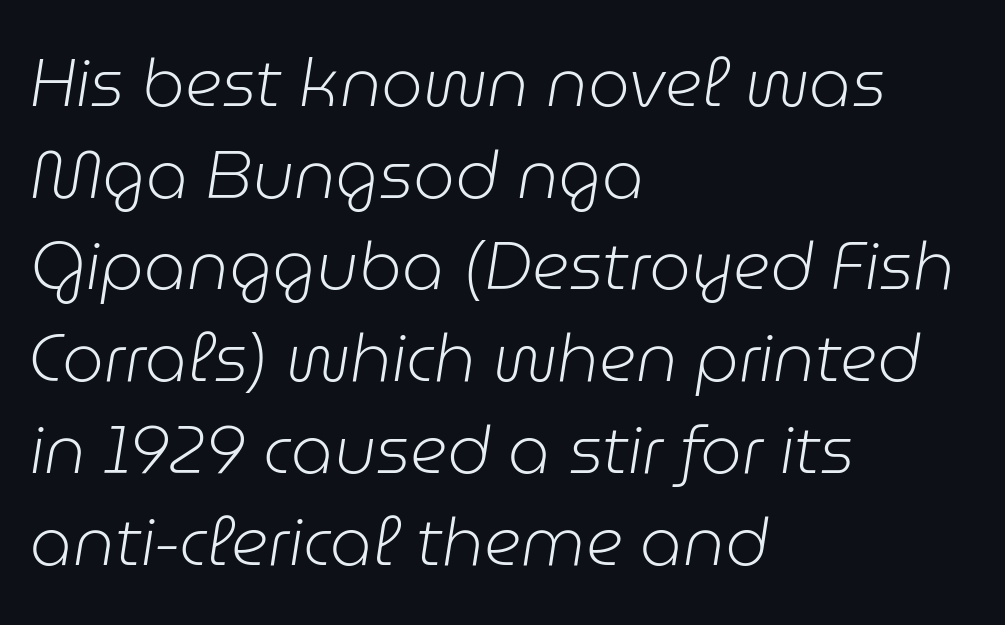
Words float on clear page, feet unadorned. The whole block is typeset with a tilt. Here the designer chose a conventional face with non-uniform glyph widths. The characters are drawn with everyday or finer stroke widths.
